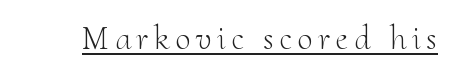
This sample uses a serif face. The passage shown is not bold in any degree. Emphasis is given by a line drawn under the lettering. Proportional: the letters do not fall into vertical columns.
